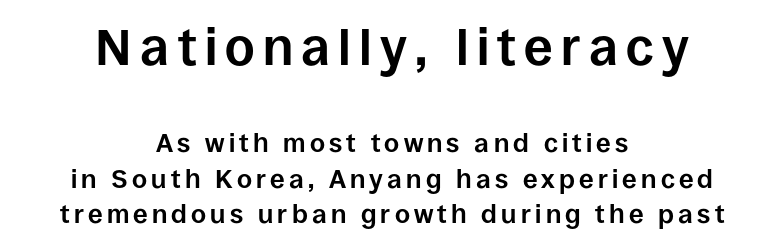
The image shows 51 px bold sans-serif type, upright; set centered, normal line spacing (1.36x), not underlined; the first (top) block is 1.96x larger; low stroke contrast and a large x-height.
